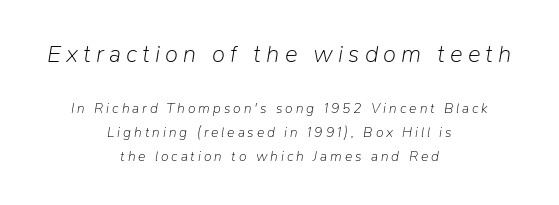
{"italic": "yes", "lean": "right", "slant_degrees": 9, "bold": "no", "underline": "no", "align": "center", "line_spacing": "normal", "line_spacing_ratio": 1.7, "letter_spacing": "wide", "letter_spacing_em": 0.21, "larger_block": "first", "size_ratio": 1.71, "glyph_px": 24}
